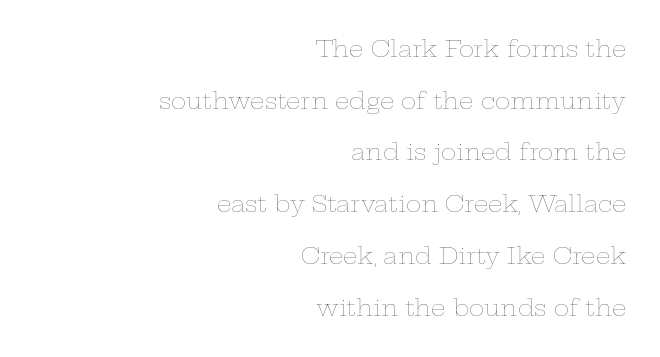
Q: Is the text bold? A: No.
Q: Is the text italic (slanted)? A: No, it is upright.
Q: Is the text underlined? A: No.
Q: How is the paragraph aligned? A: Right-aligned.
Q: Is the spacing between letters normal or unusually wide? A: Normal.
Q: Is the spacing between lines tight, normal or loose? A: Loose.
